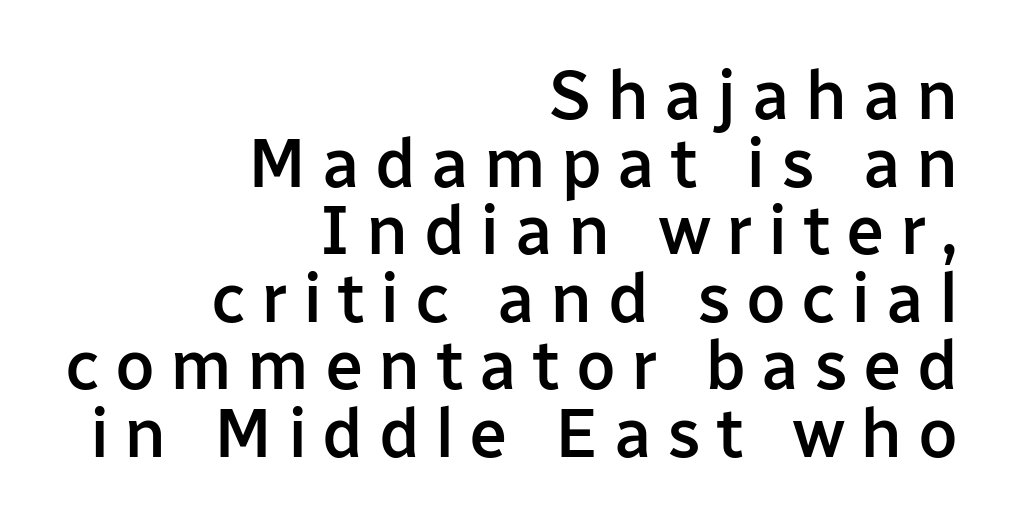
{"serif": "no", "italic": "no", "bold": "semi", "weight": "semibold", "width": "normal", "stroke_contrast": "low", "x_height": "medium", "monospaced": "no", "underline": "no", "align": "right", "line_spacing": "tight", "line_spacing_ratio": 0.98, "letter_spacing": "wide", "letter_spacing_em": 0.22, "glyph_px": 69}
